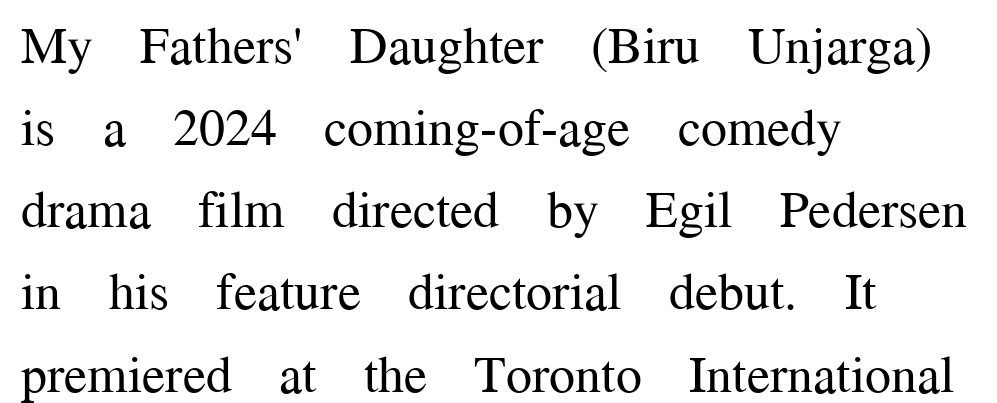
Q: Is the text bold? A: No.
Q: Is the text italic (slanted)? A: No, it is upright.
Q: Is the typeface a serif or a sans-serif typeface? A: Serif.
Q: Is the text underlined? A: No.
Q: How is the paragraph aligned? A: Left-aligned.
Q: Is the spacing between letters normal or unusually wide? A: Normal.
Q: Is the spacing between lines tight, normal or loose? A: Normal.
Q: Width (condensed, normal, or wide)? A: Normal.
Q: Stroke contrast? A: Medium.
Q: x-height? A: Medium.
Q: Monospaced? A: No.
